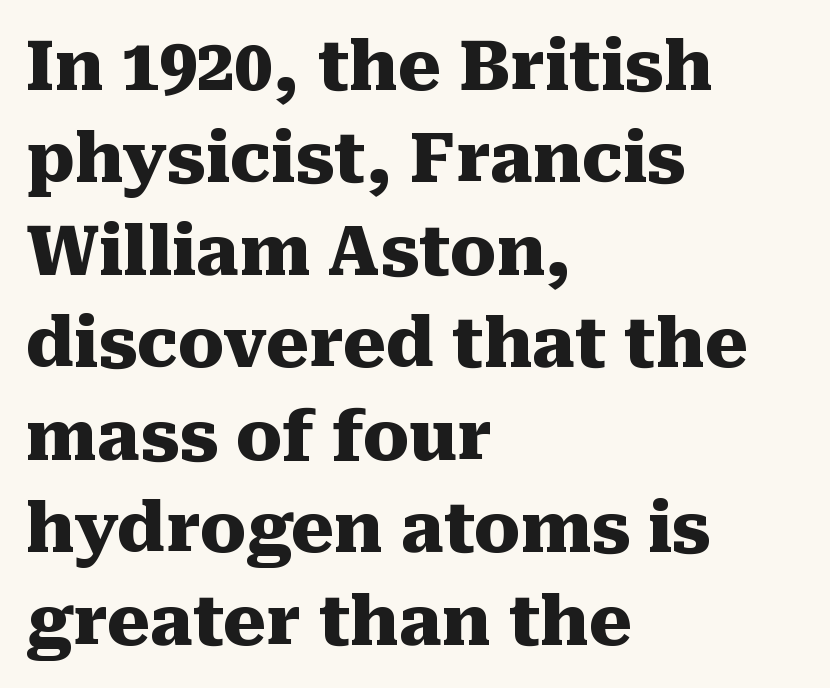
The image shows 68 px heavy serif type, upright; set left-aligned, normal line spacing (1.36x), normal letter spacing, not underlined; medium stroke contrast and a medium x-height.
